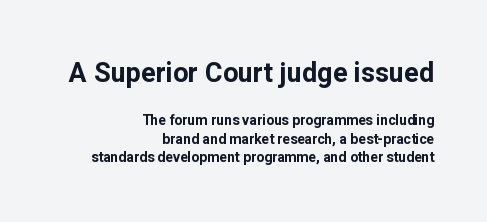
Q: Is the text bold? A: Yes.
Q: Is the text italic (slanted)? A: No, it is upright.
Q: Is the text underlined? A: No.
Q: How is the paragraph aligned? A: Right-aligned.
Q: Is the spacing between letters normal or unusually wide? A: Normal.
Q: Is the spacing between lines tight, normal or loose? A: Normal.
Q: Which block of text is set in a larger size, the first (top) or the second (bottom)? A: The first (top) one.
